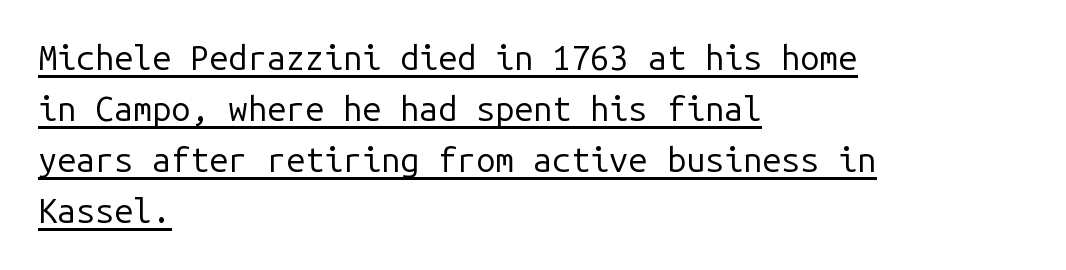
What decoration does the sample have? An underline. The letters march in equal steps, a hallmark of fixed-pitch type. The type sits square on the baseline with zero lean. This rendering employs a face without finishing strokes, i.e., a sans-serif. The paragraph shown leans on its left margin. Spacing between characters is what you'd get straight out of the box.
